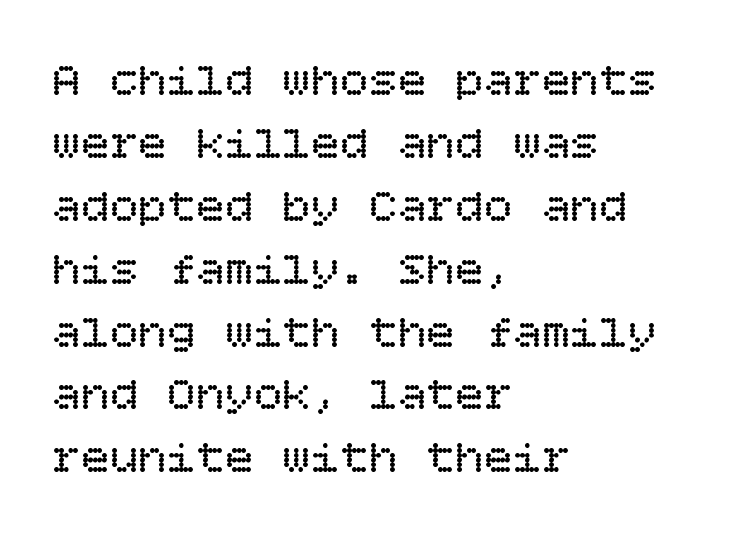
Compared with a typical body face, this is equally light or lighter still. The gaps between neighbouring characters are ordinary and unremarkable. Unlike italic type, these characters show no tilt at all. The line-height multiplier appears to be the usual default.
